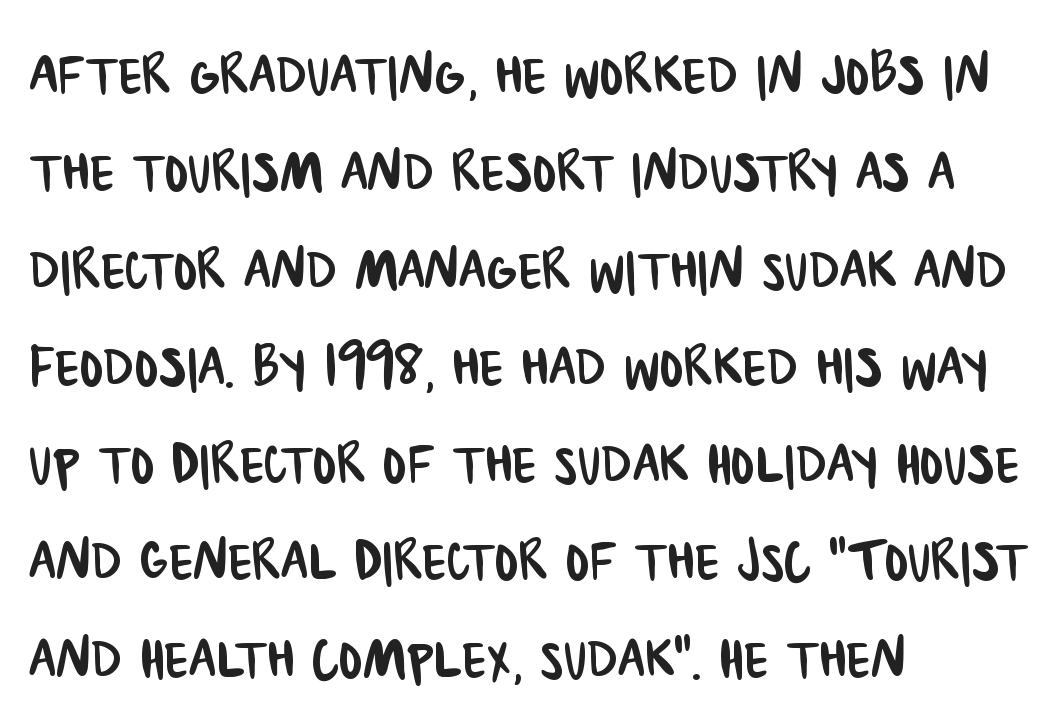
{"serif": "no", "width": "condensed", "stroke_contrast": "low", "x_height": "large", "monospaced": "no", "underline": "no", "align": "left", "line_spacing": "normal", "line_spacing_ratio": 1.37, "letter_spacing": "normal", "letter_spacing_em": 0.0, "glyph_px": 71}
